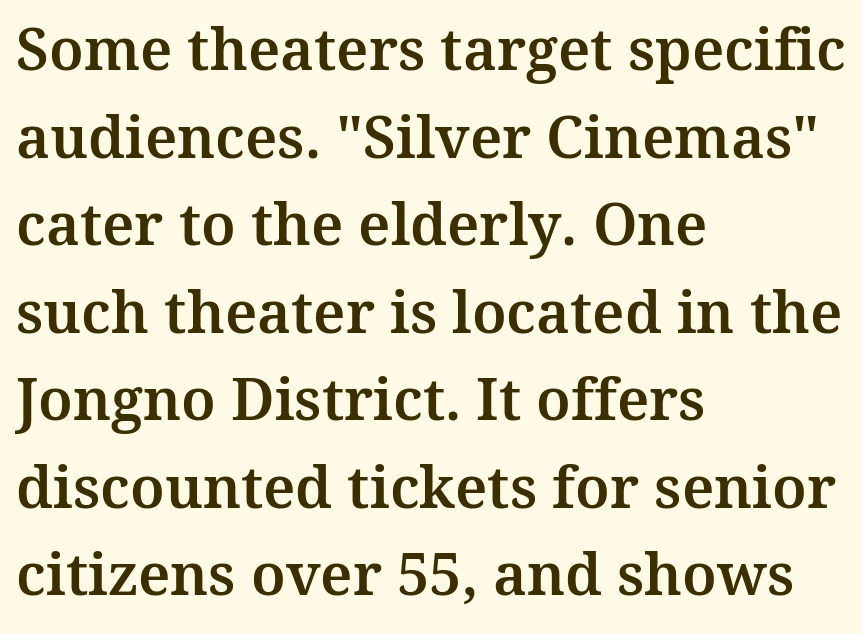
{"serif": "yes", "italic": "no", "width": "normal", "stroke_contrast": "medium", "x_height": "medium", "monospaced": "no", "underline": "no", "align": "left", "line_spacing": "normal", "line_spacing_ratio": 1.51, "letter_spacing": "normal", "letter_spacing_em": 0.0, "glyph_px": 58}
